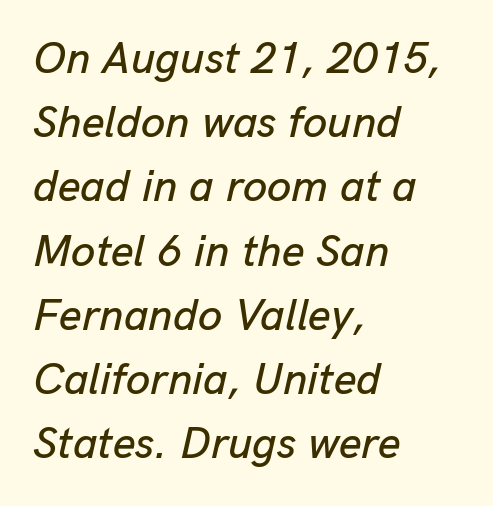
Character widths vary here, with narrow letters taking less room than wide ones. There is no visible air inserted between adjacent glyphs. Underlining? Definitely not there. Notice how the stems are inclined rather than vertical — that's the hallmark of italics. In terms of leading, this rendering sits right in the middle.
